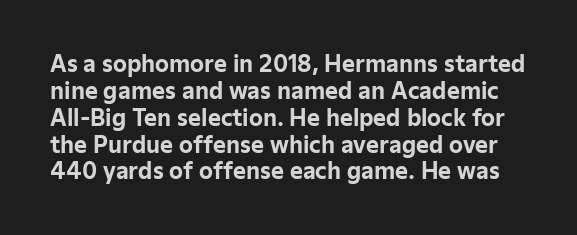
The image shows 22 px bold type, upright; set line spacing 1.22x, normal letter spacing, not underlined.
